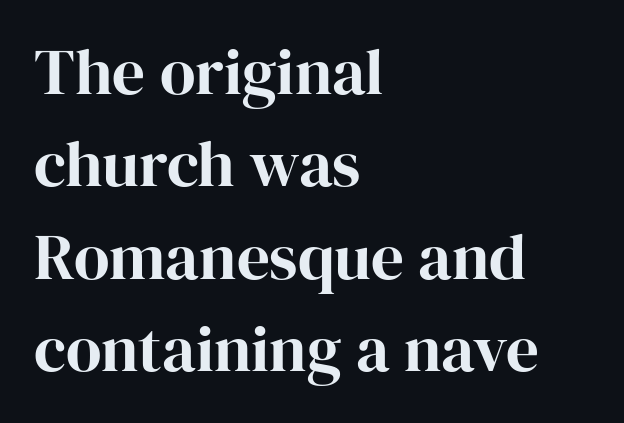
Q: Is the text italic (slanted)? A: No, it is upright.
Q: Is the typeface a serif or a sans-serif typeface? A: Serif.
Q: Is the text underlined? A: No.
Q: How is the paragraph aligned? A: Left-aligned.
Q: Is the spacing between letters normal or unusually wide? A: Normal.
Q: Is the spacing between lines tight, normal or loose? A: Normal.
Q: Width (condensed, normal, or wide)? A: Normal.
Q: Stroke contrast? A: High.
Q: x-height? A: Medium.
Q: Monospaced? A: No.
